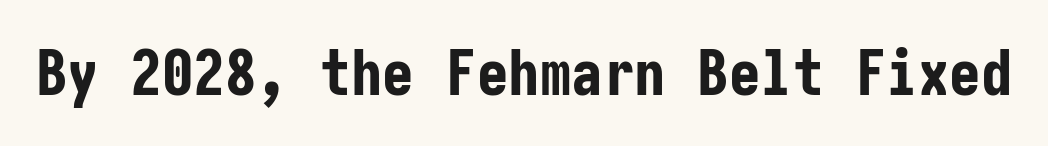
Q: Is the text bold? A: Yes.
Q: Is the text italic (slanted)? A: No, it is upright.
Q: Is the typeface a serif or a sans-serif typeface? A: Sans-serif.
Q: Is the text underlined? A: No.
Q: Is the spacing between letters normal or unusually wide? A: Normal.
Q: Width (condensed, normal, or wide)? A: Condensed.
Q: Stroke contrast? A: Low.
Q: x-height? A: Medium.
